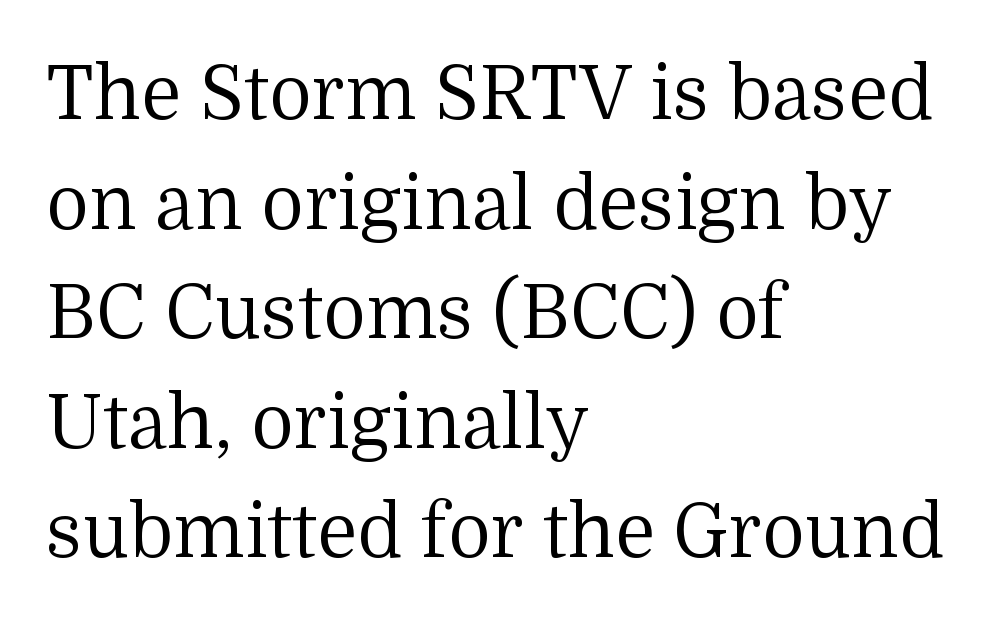
Q: Is the text bold? A: No.
Q: Is the text italic (slanted)? A: No, it is upright.
Q: Is the typeface a serif or a sans-serif typeface? A: Serif.
Q: Is the text underlined? A: No.
Q: How is the paragraph aligned? A: Left-aligned.
Q: Is the spacing between letters normal or unusually wide? A: Normal.
Q: Is the spacing between lines tight, normal or loose? A: Normal.
Q: Width (condensed, normal, or wide)? A: Normal.
Q: Stroke contrast? A: Medium.
Q: x-height? A: Medium.
Q: Monospaced? A: No.
